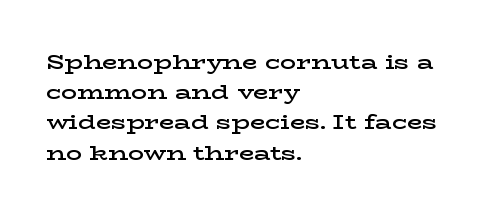
Q: Is the text bold? A: Semi-bold.
Q: Is the text italic (slanted)? A: No, it is upright.
Q: Is the text underlined? A: No.
Q: How is the paragraph aligned? A: Left-aligned.
Q: Is the spacing between letters normal or unusually wide? A: Normal.
Q: Is the spacing between lines tight, normal or loose? A: Normal.
